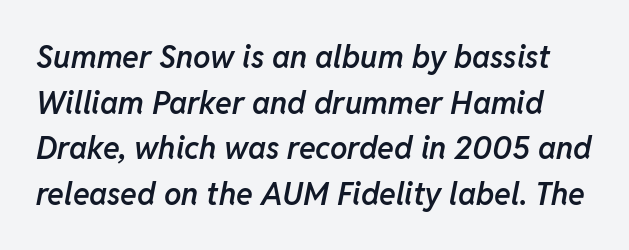
The image shows 31 px semibold type, italic (leaning right); set normal line spacing (1.47x), normal letter spacing, not underlined; low stroke contrast and a medium x-height.
